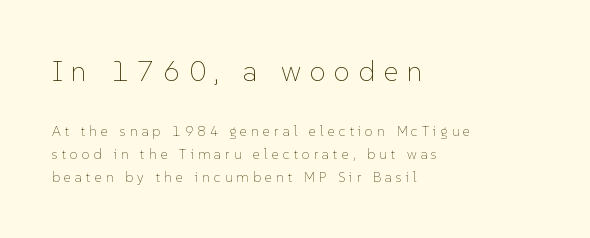
The weight would be labelled regular, book, light, or lighter still. Honestly, the row spacing looks completely unremarkable. You get the large type first, then a drop to smaller type. This sample has the flowing, uneven cadence of proportional lettering. Between one letter and the next there's a generous, obvious gap.
